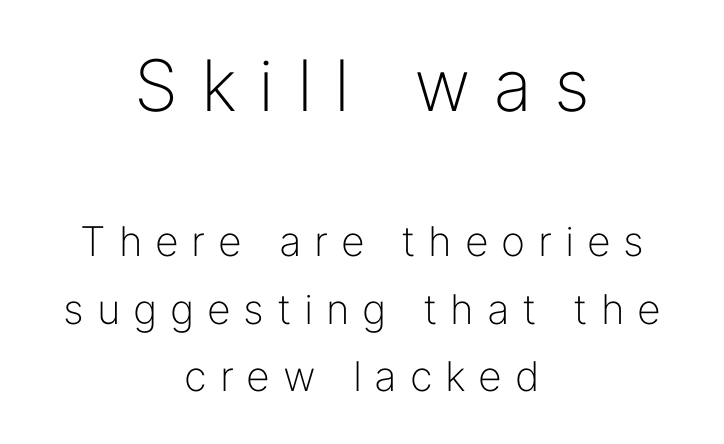
{"serif": "no", "italic": "no", "bold": "no", "weight": "light", "width": "normal", "stroke_contrast": "low", "x_height": "medium", "monospaced": "no", "underline": "no", "align": "center", "line_spacing": "normal", "line_spacing_ratio": 1.65, "letter_spacing": "wide", "letter_spacing_em": 0.31, "larger_block": "first", "size_ratio": 1.73, "glyph_px": 71}
